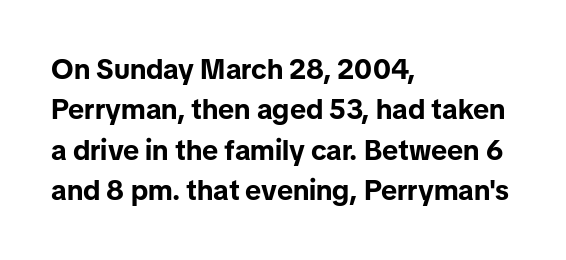
The image shows 28 px bold sans-serif type, upright; set left-aligned, normal line spacing (1.44x), normal letter spacing, not underlined; low stroke contrast and a medium x-height.
